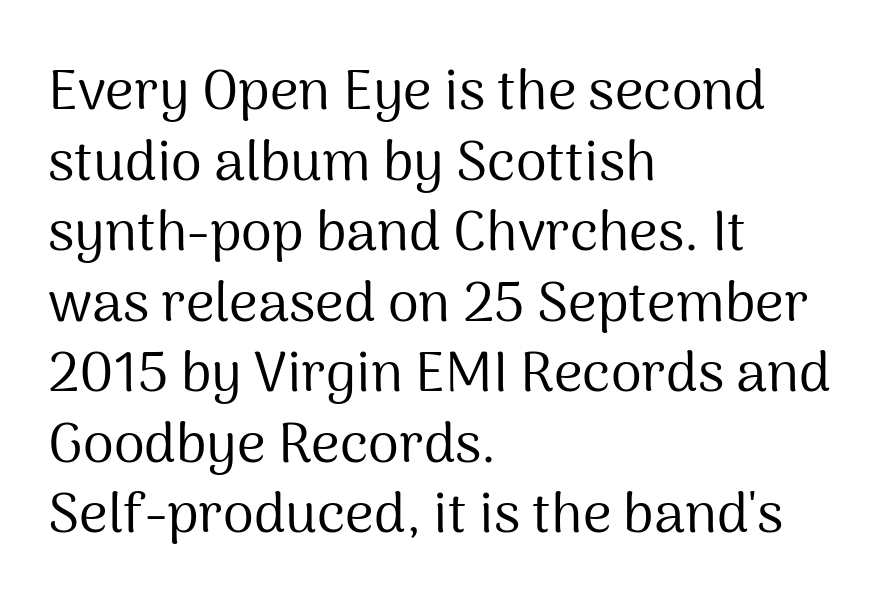
The face used here is a sans, in the tradition of grotesques and geometrics. Only glyphs here, with clear space below each row. Counters stay open thanks to moderate or lighter strokes. The paragraph has a hard left edge and a soft right edge.
